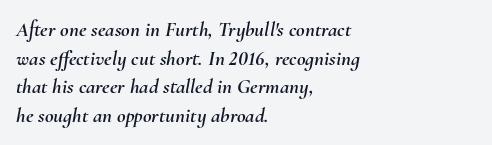
The image shows 21 px text type, italic (leaning right); set left-aligned, normal line spacing (1.36x), normal letter spacing, not underlined.
